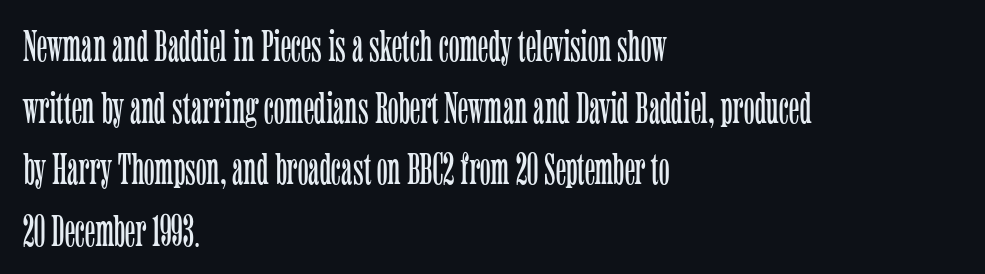
Q: Is the text bold? A: No.
Q: Is the text italic (slanted)? A: No, it is upright.
Q: Is the typeface a serif or a sans-serif typeface? A: Serif.
Q: Is the text underlined? A: No.
Q: How is the paragraph aligned? A: Left-aligned.
Q: Is the spacing between letters normal or unusually wide? A: Normal.
Q: Is the spacing between lines tight, normal or loose? A: Normal.
Q: Width (condensed, normal, or wide)? A: Condensed.
Q: Stroke contrast? A: Low.
Q: x-height? A: Medium.
Q: Monospaced? A: No.
